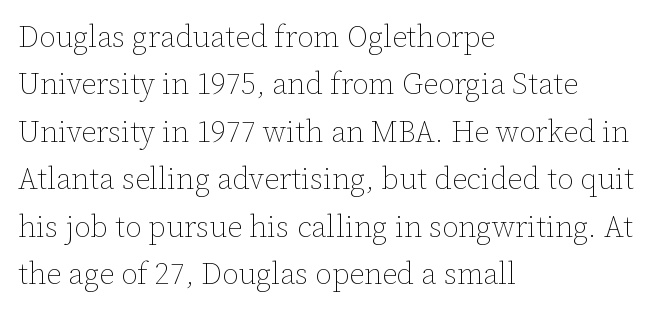
{"italic": "no", "bold": "no", "weight": "thin", "width": "normal", "stroke_contrast": "low", "x_height": "medium", "monospaced": "no", "underline": "no", "align": "left", "line_spacing": "normal", "line_spacing_ratio": 1.58, "letter_spacing": "normal", "letter_spacing_em": 0.0, "glyph_px": 30}
